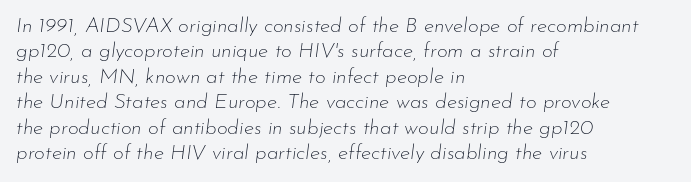
Q: Is the text bold? A: No.
Q: Is the text italic (slanted)? A: Yes, it leans right by about 7 degrees.
Q: Is the text underlined? A: No.
Q: How is the paragraph aligned? A: Left-aligned.
Q: Is the spacing between letters normal or unusually wide? A: Normal.
